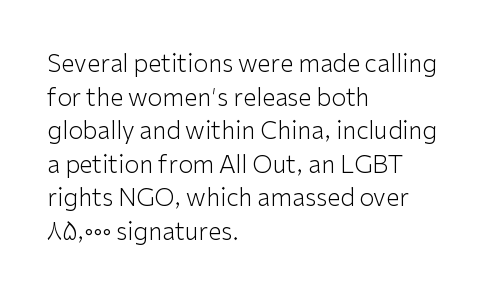
Q: Is the text bold? A: No.
Q: Is the text italic (slanted)? A: No, it is upright.
Q: Is the text underlined? A: No.
Q: How is the paragraph aligned? A: Left-aligned.
Q: Is the spacing between letters normal or unusually wide? A: Normal.
Q: Is the spacing between lines tight, normal or loose? A: Normal.
